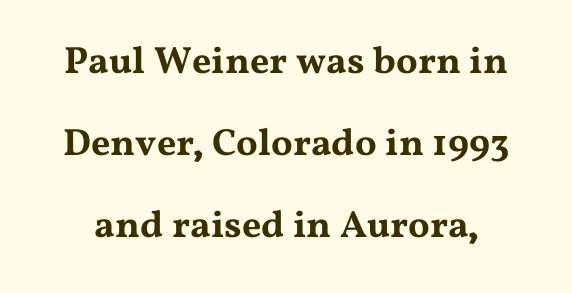
Q: Is the text italic (slanted)? A: No, it is upright.
Q: Is the typeface a serif or a sans-serif typeface? A: Serif.
Q: Is the text underlined? A: No.
Q: Is the spacing between letters normal or unusually wide? A: Normal.
Q: Is the spacing between lines tight, normal or loose? A: Loose.
Q: Width (condensed, normal, or wide)? A: Wide.
Q: Stroke contrast? A: Medium.
Q: x-height? A: Medium.
Q: Monospaced? A: No.
